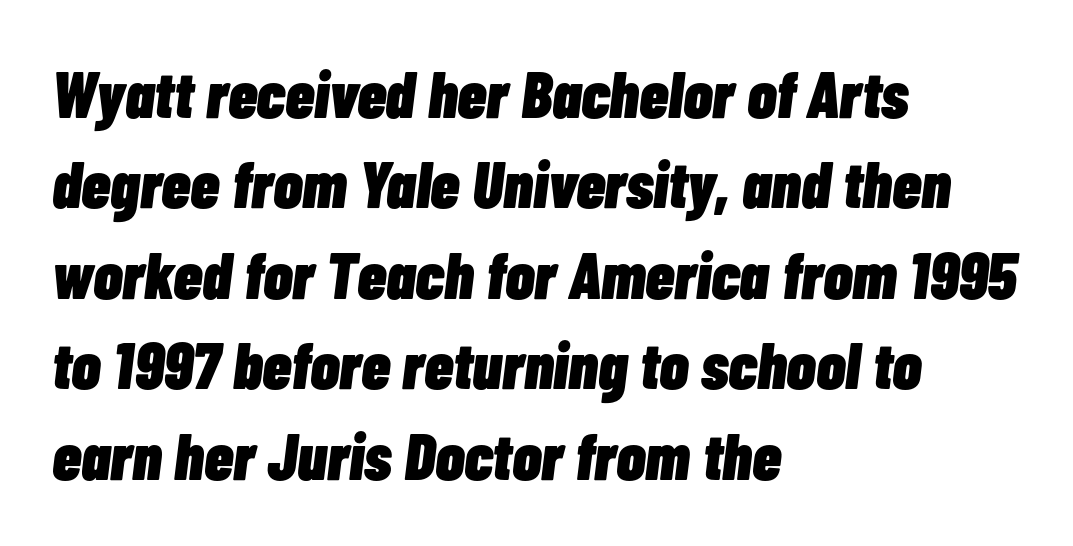
{"italic": "yes", "lean": "right", "slant_degrees": 7, "bold": "yes", "weight": "heavy", "width": "condensed", "stroke_contrast": "low", "x_height": "medium", "monospaced": "no", "underline": "no", "align": "left", "line_spacing": "normal", "line_spacing_ratio": 1.37, "letter_spacing": "normal", "letter_spacing_em": 0.0, "glyph_px": 66}
